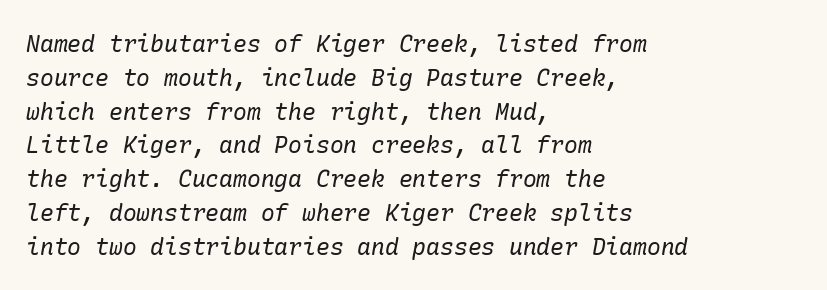
{"italic": "yes", "lean": "right", "slant_degrees": 10, "bold": "no", "underline": "no", "align": "left", "line_spacing": "normal", "line_spacing_ratio": 1.47, "letter_spacing": "normal", "letter_spacing_em": 0.0, "glyph_px": 23}
